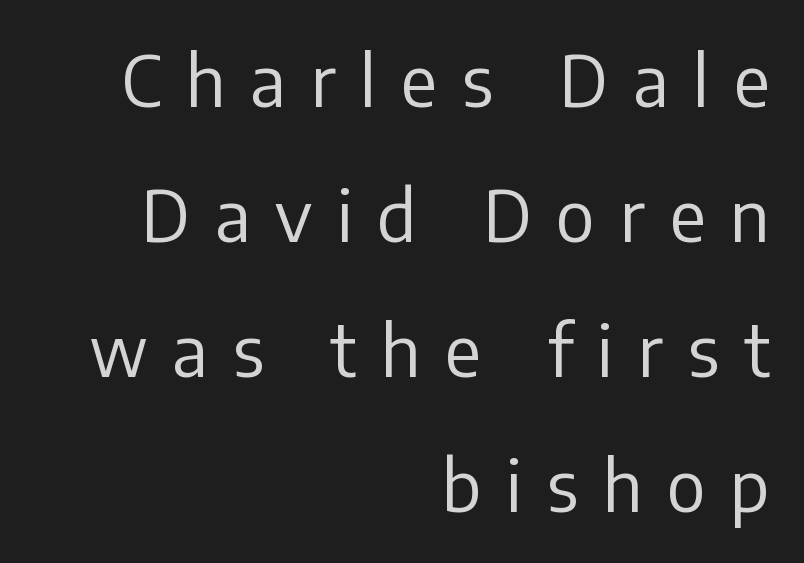
Q: Is the text bold? A: No.
Q: Is the text italic (slanted)? A: No, it is upright.
Q: Is the typeface a serif or a sans-serif typeface? A: Sans-serif.
Q: Is the text underlined? A: No.
Q: How is the paragraph aligned? A: Right-aligned.
Q: Is the spacing between letters normal or unusually wide? A: Unusually wide.
Q: Is the spacing between lines tight, normal or loose? A: Loose.
Q: Width (condensed, normal, or wide)? A: Normal.
Q: Stroke contrast? A: Low.
Q: x-height? A: Medium.
Q: Monospaced? A: No.
